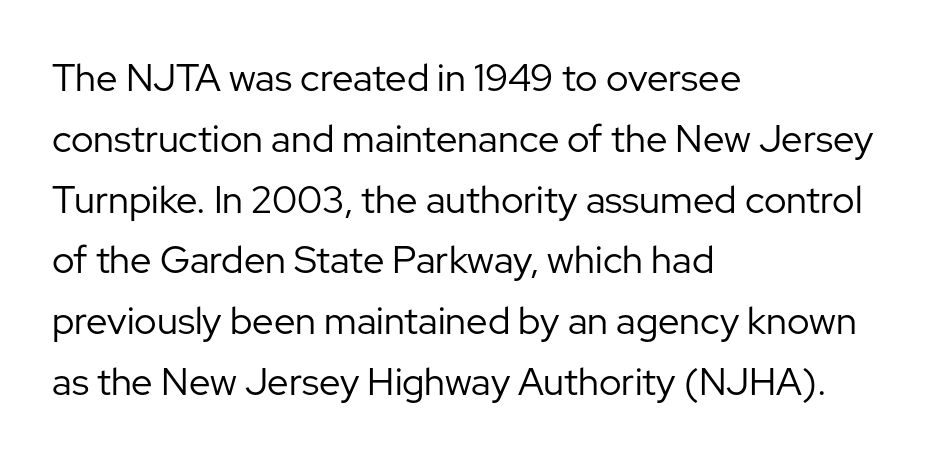
The image shows 38 px regular-weight sans-serif type, upright; set left-aligned, normal line spacing (1.6x), normal letter spacing, not underlined; low stroke contrast and a medium x-height.
